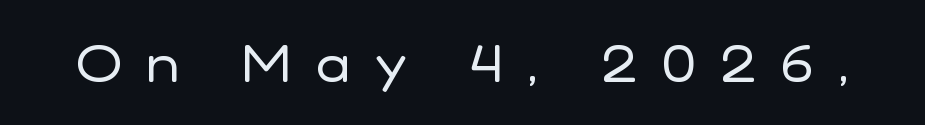
The typeface chosen for these lines omits serifs. The characters are drawn with everyday or finer stroke widths. Vertical strokes here are truly vertical. The passage shown has open, widely tracked lettering throughout. Rule under the text: the space is simply empty. These lines are rendered in a variable-pitch font.
